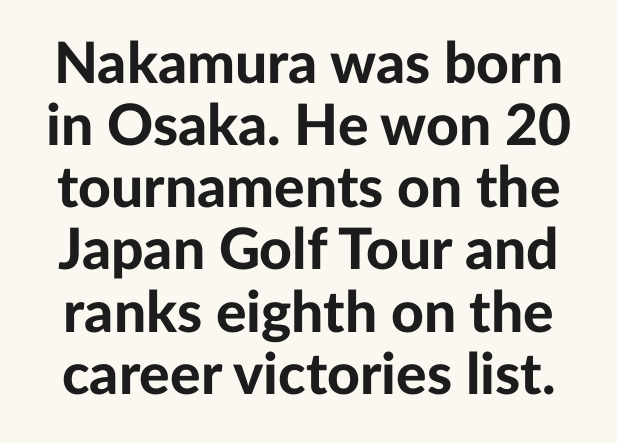
Q: Is the text bold? A: Yes.
Q: Is the text italic (slanted)? A: No, it is upright.
Q: Is the typeface a serif or a sans-serif typeface? A: Sans-serif.
Q: Is the text underlined? A: No.
Q: Is the spacing between letters normal or unusually wide? A: Normal.
Q: Is the spacing between lines tight, normal or loose? A: Tight.
Q: Width (condensed, normal, or wide)? A: Normal.
Q: Stroke contrast? A: Low.
Q: x-height? A: Medium.
Q: Monospaced? A: No.
